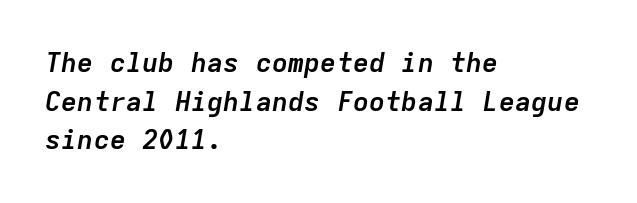
Q: Is the text bold? A: Yes.
Q: Is the text italic (slanted)? A: Yes, it leans right by about 9 degrees.
Q: Is the text underlined? A: No.
Q: How is the paragraph aligned? A: Left-aligned.
Q: Is the spacing between letters normal or unusually wide? A: Normal.
Q: Is the spacing between lines tight, normal or loose? A: Normal.
